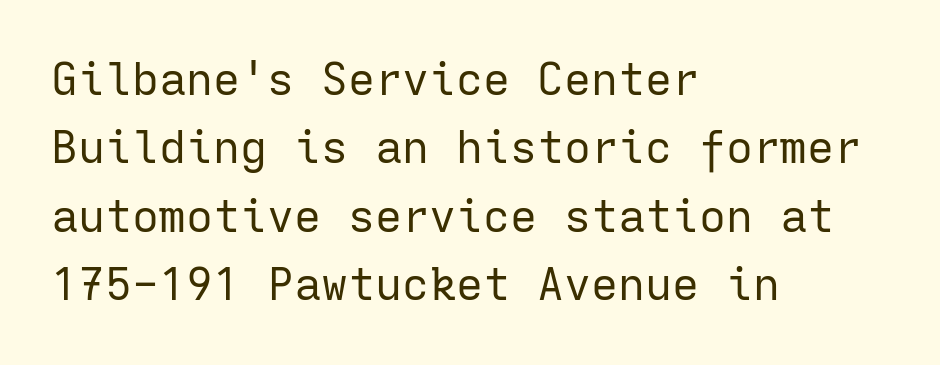
{"serif": "no", "italic": "no", "bold": "no", "weight": "regular", "width": "normal", "stroke_contrast": "low", "x_height": "medium", "monospaced": "yes", "underline": "no", "align": "left", "line_spacing": "normal", "line_spacing_ratio": 1.52, "letter_spacing": "normal", "letter_spacing_em": 0.0, "glyph_px": 45}
